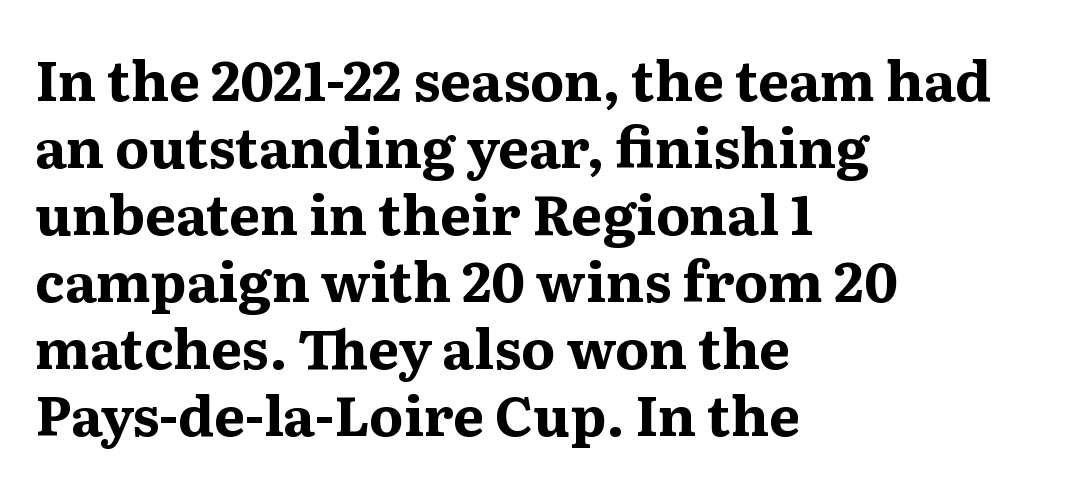
The image shows 55 px bold serif type, upright; set left-aligned, line spacing 1.22x, normal letter spacing, not underlined; medium stroke contrast and a medium x-height.
